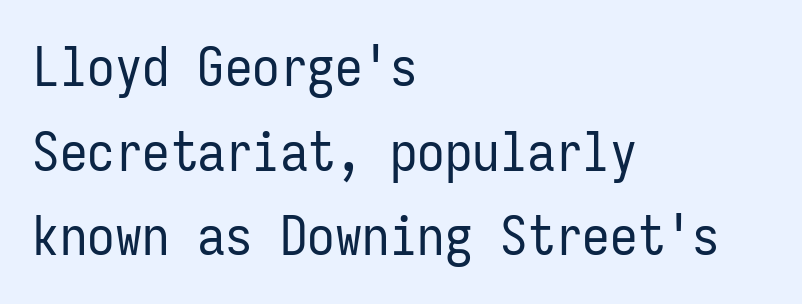
Q: Is the text bold? A: No.
Q: Is the text italic (slanted)? A: No, it is upright.
Q: Is the typeface a serif or a sans-serif typeface? A: Sans-serif.
Q: Is the text underlined? A: No.
Q: How is the paragraph aligned? A: Left-aligned.
Q: Is the spacing between letters normal or unusually wide? A: Normal.
Q: Is the spacing between lines tight, normal or loose? A: Normal.
Q: Width (condensed, normal, or wide)? A: Condensed.
Q: Stroke contrast? A: Low.
Q: x-height? A: Medium.
Q: Monospaced? A: Yes.
